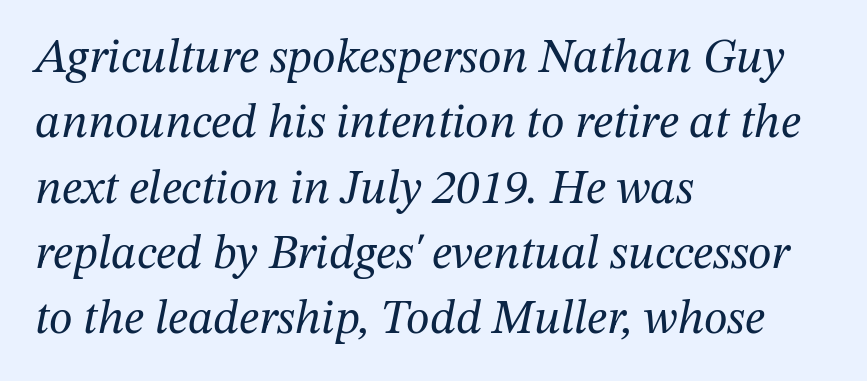
Heaviness? Minimal to ordinary, like unemphasized prose. The rows are spaced the way most documents space them. Between one letter and the next there's only the usual sliver of space. A bare baseline throughout the passage.
